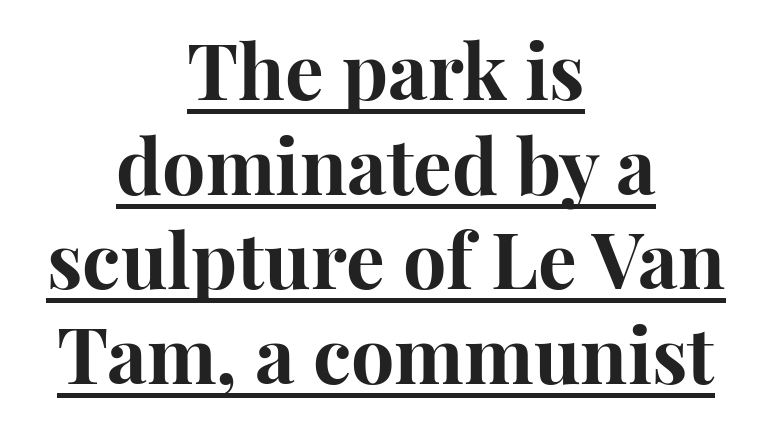
Q: Is the text bold? A: Yes.
Q: Is the text italic (slanted)? A: No, it is upright.
Q: Is the typeface a serif or a sans-serif typeface? A: Serif.
Q: Is the text underlined? A: Yes.
Q: How is the paragraph aligned? A: Centered.
Q: Is the spacing between letters normal or unusually wide? A: Normal.
Q: Width (condensed, normal, or wide)? A: Normal.
Q: Stroke contrast? A: High.
Q: x-height? A: Medium.
Q: Monospaced? A: No.
